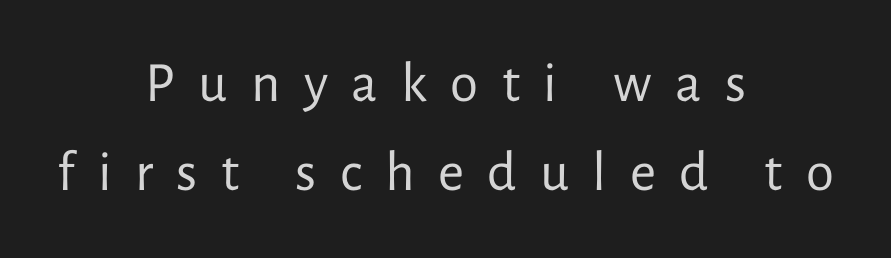
Substantial extra tracking has been applied to these lines. A typesetter would call this leading conventional body-copy spacing. You can tell it's not italic because the verticals are truly vertical. This is not heavy type; no bold has been used.
